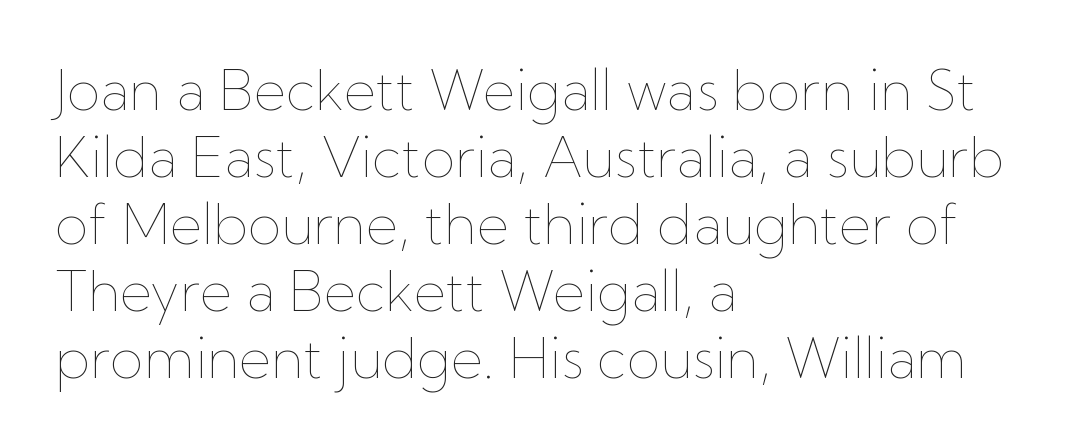
The font sits on the lighter half of the weight spectrum, regular included. Letters rest on an invisible, unmarked baseline. Each word holds together tightly as a unit, with standard inter-letter gaps. Teacher's note: observe the even left margin — that is flush-left alignment.
